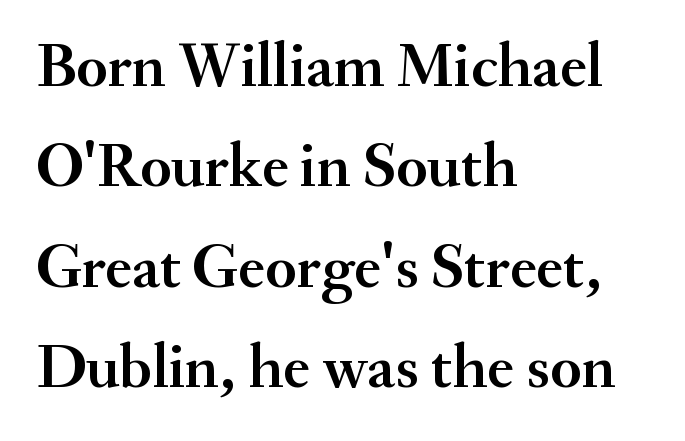
The image shows 64 px serif type, upright; set left-aligned, normal line spacing (1.57x), normal letter spacing, not underlined; medium stroke contrast and a small x-height.
